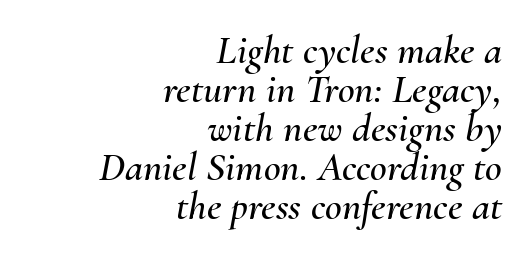
The image shows 41 px text type, italic (leaning right); set right-aligned, tight line spacing (0.95x), normal letter spacing, not underlined; medium stroke contrast and a small x-height.
